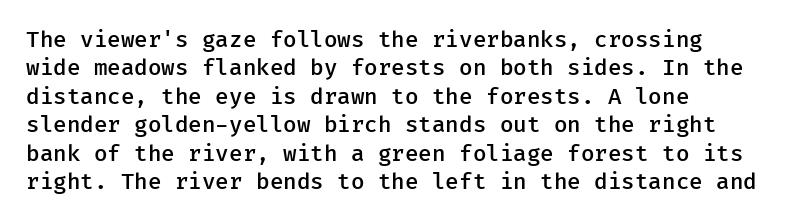
The specimen reads as upright at a glance. A typesetter would call this leading conventional body-copy spacing. Every letter is mildly thick-stroked: semibold rather than bold. Decoration check: the copy has no underline. Each word holds together tightly as a unit, with standard inter-letter gaps.
